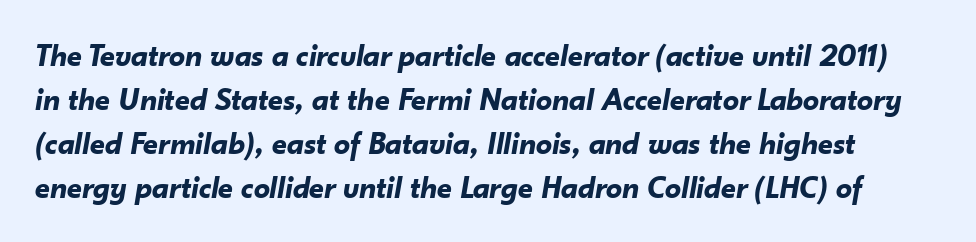
The image shows 32 px bold type, italic (leaning right); set normal line spacing (1.38x), normal letter spacing, not underlined; low stroke contrast and a small x-height.
